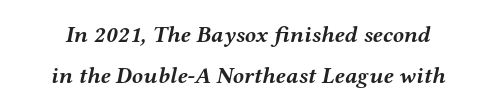
The image shows 23 px bold type, italic (leaning right); set line spacing 1.8x, normal letter spacing, not underlined.
